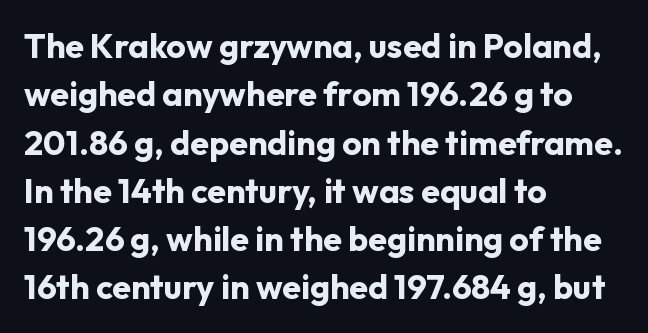
The image shows 34 px bold sans-serif type, upright; set left-aligned, normal line spacing (1.42x), normal letter spacing, not underlined; low stroke contrast and a medium x-height.
